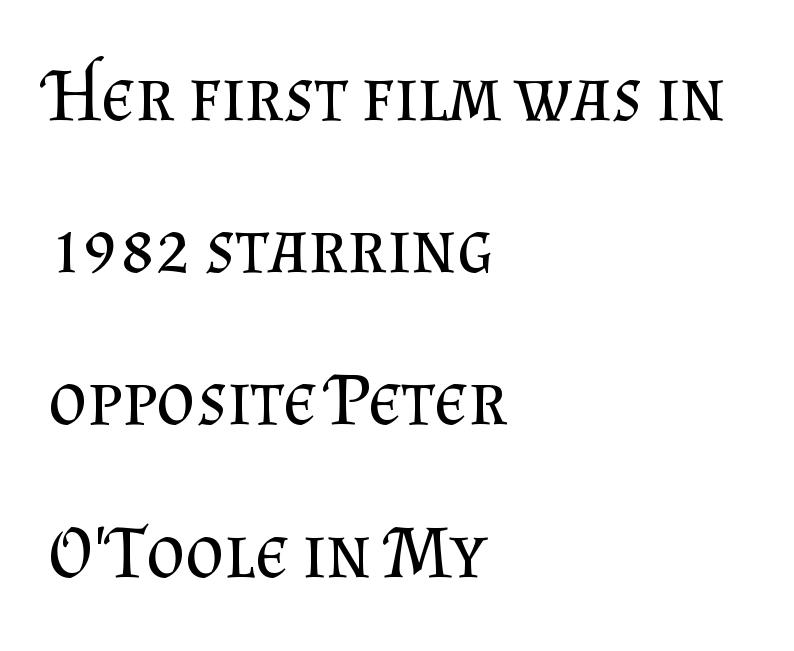
Q: Is the text bold? A: No.
Q: Is the text italic (slanted)? A: No, it is upright.
Q: Is the typeface a serif or a sans-serif typeface? A: Serif.
Q: Is the text underlined? A: No.
Q: How is the paragraph aligned? A: Left-aligned.
Q: Is the spacing between letters normal or unusually wide? A: Normal.
Q: Is the spacing between lines tight, normal or loose? A: Loose.
Q: Width (condensed, normal, or wide)? A: Normal.
Q: Stroke contrast? A: Medium.
Q: x-height? A: Small.
Q: Monospaced? A: No.
